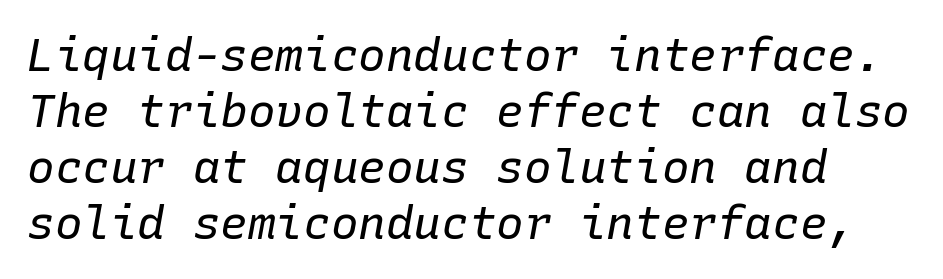
Q: Is the text bold? A: No.
Q: Is the text italic (slanted)? A: Yes, it leans right by about 10 degrees.
Q: Is the text underlined? A: No.
Q: Is the spacing between letters normal or unusually wide? A: Normal.
Q: Width (condensed, normal, or wide)? A: Normal.
Q: Stroke contrast? A: Low.
Q: x-height? A: Medium.
Q: Monospaced? A: Yes.
